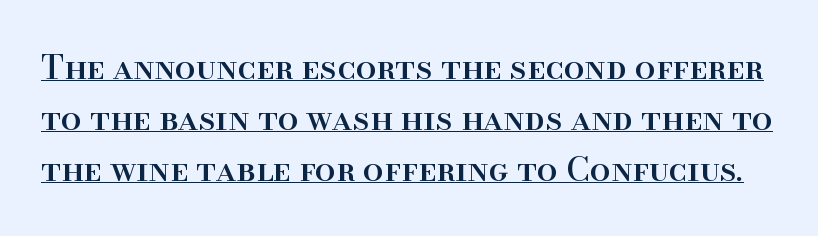
The designer left line spacing at the default. The gaps between neighbouring characters are ordinary and unremarkable. Do the characters align in a grid? No, the font is proportional. Unlike a clean sans, this face finishes its strokes with serifs.
